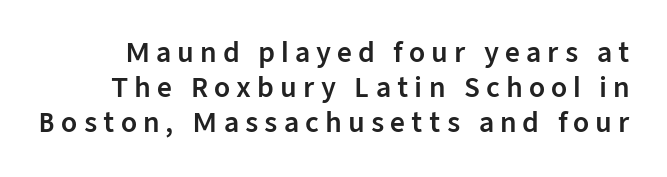
The image shows 26 px text type, upright; set normal line spacing (1.35x), unusually wide letter spacing (+0.23 em), not underlined.
